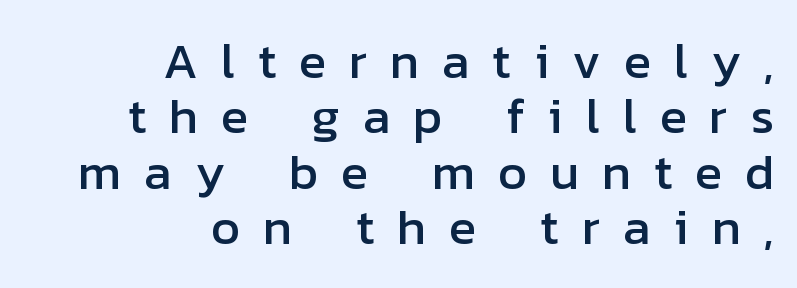
Designer's note — italics off, roman on. Unmarked baselines from the first word to the last. The letters advance in unequal steps, a hallmark of proportional type. The letters are spread apart with noticeably loose tracking. Each letter's strokes conclude bluntly, with no projecting serifs.
